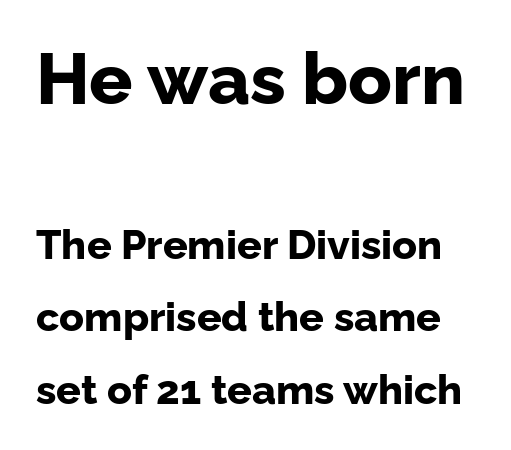
Q: Is the text bold? A: Yes.
Q: Is the text italic (slanted)? A: No, it is upright.
Q: Is the typeface a serif or a sans-serif typeface? A: Sans-serif.
Q: Is the text underlined? A: No.
Q: Is the spacing between letters normal or unusually wide? A: Normal.
Q: Which block of text is set in a larger size, the first (top) or the second (bottom)? A: The first (top) one.
Q: Width (condensed, normal, or wide)? A: Normal.
Q: Stroke contrast? A: Low.
Q: x-height? A: Medium.
Q: Monospaced? A: No.
